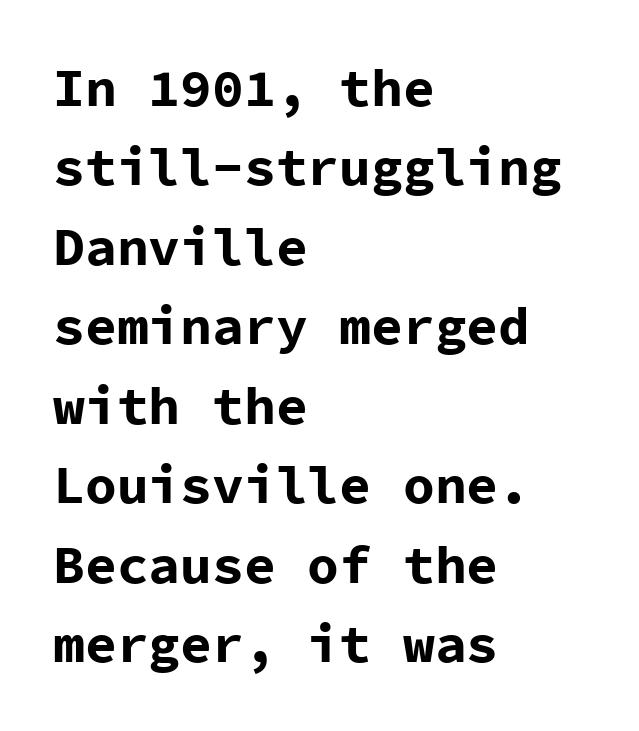
{"serif": "no", "italic": "no", "bold": "yes", "weight": "bold", "width": "normal", "stroke_contrast": "low", "x_height": "medium", "monospaced": "yes", "underline": "no", "align": "left", "line_spacing": "normal", "line_spacing_ratio": 1.5, "letter_spacing": "normal", "letter_spacing_em": 0.0, "glyph_px": 53}
